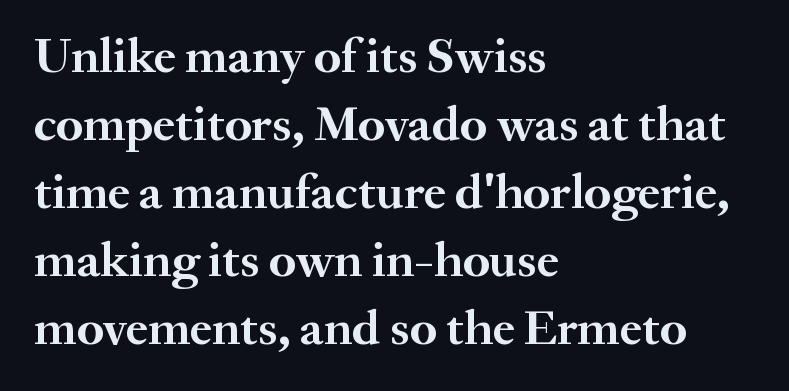
{"serif": "yes", "italic": "no", "bold": "yes", "weight": "semibold", "width": "normal", "stroke_contrast": "medium", "x_height": "small", "monospaced": "no", "underline": "no", "align": "left", "line_spacing": "normal", "line_spacing_ratio": 1.36, "letter_spacing": "normal", "letter_spacing_em": 0.0, "glyph_px": 50}
